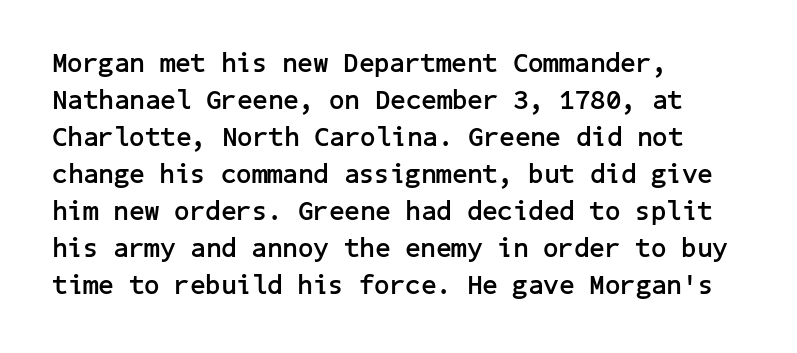
{"italic": "no", "bold": "yes", "underline": "no", "align": "left", "line_spacing": "normal", "line_spacing_ratio": 1.37, "letter_spacing": "normal", "letter_spacing_em": 0.0, "glyph_px": 27}
